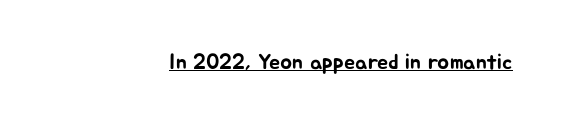
{"italic": "no", "underline": "yes", "align": "right", "letter_spacing": "normal", "letter_spacing_em": 0.0, "glyph_px": 22}
